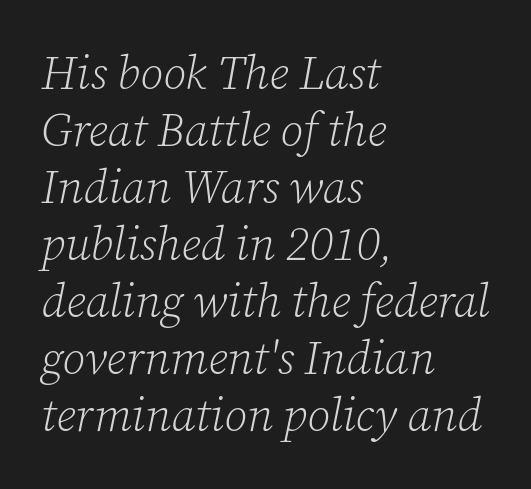
The image shows 46 px light serif type, italic (leaning right); set left-aligned, line spacing 1.24x, normal letter spacing, not underlined; low stroke contrast and a medium x-height.
